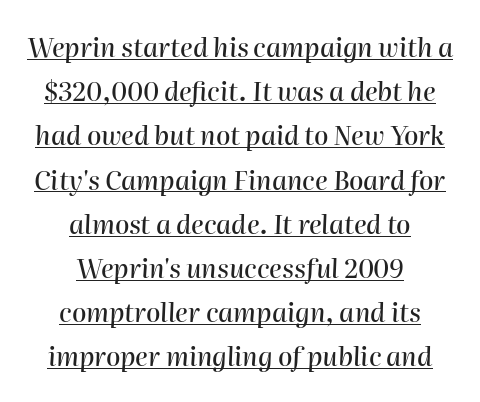
Is there an underline? Yes — a line sits under the letters. Each line is balanced around a shared central axis. Italic: yes, the glyphs are oblique. No extra tracking has been applied to these lines. Notice how descenders clear the ascenders below comfortably — that's standard leading.
